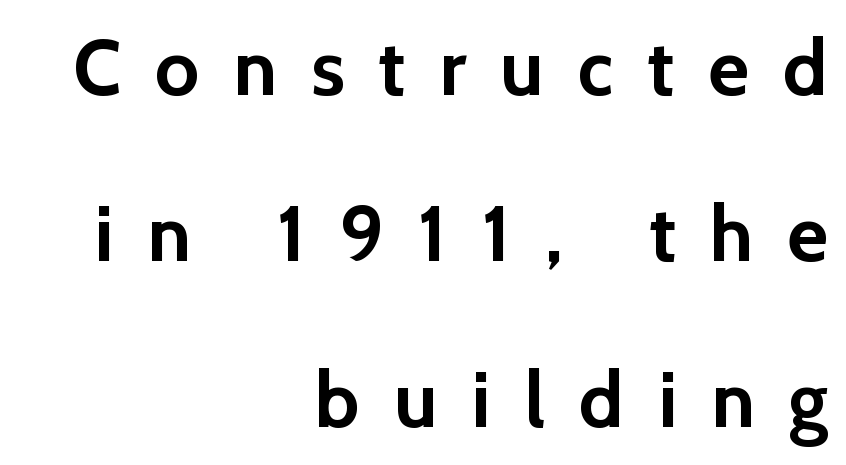
The image shows 79 px semibold sans-serif type, upright; set right-aligned, loose line spacing (2.1x), unusually wide letter spacing (+0.43 em), not underlined; a medium x-height.
